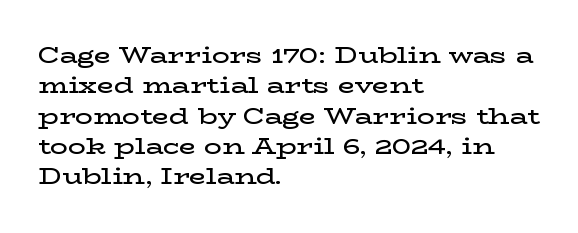
Q: Is the text bold? A: Semi-bold.
Q: Is the text italic (slanted)? A: No, it is upright.
Q: Is the text underlined? A: No.
Q: How is the paragraph aligned? A: Left-aligned.
Q: Is the spacing between letters normal or unusually wide? A: Normal.
Q: Is the spacing between lines tight, normal or loose? A: Normal.
